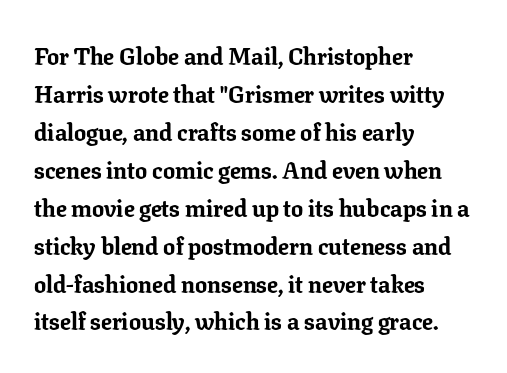
The image shows 24 px bold type, upright; set left-aligned, normal line spacing (1.58x), normal letter spacing, not underlined.
